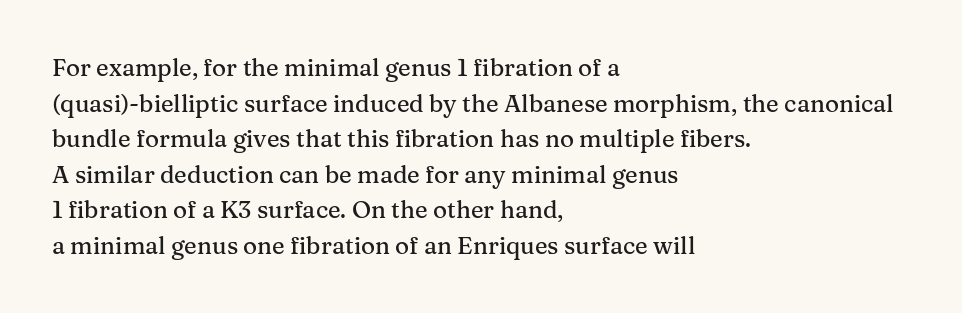
The lettering holds an erect, upright posture throughout. Inter-character spacing is left at the font's built-in metrics. The glyphs are unaccompanied by any horizontal stroke below them. Horizontal alignment here is leftward, the default for most running prose. Is there much room between lines? A standard amount, neither cramped nor airy.
